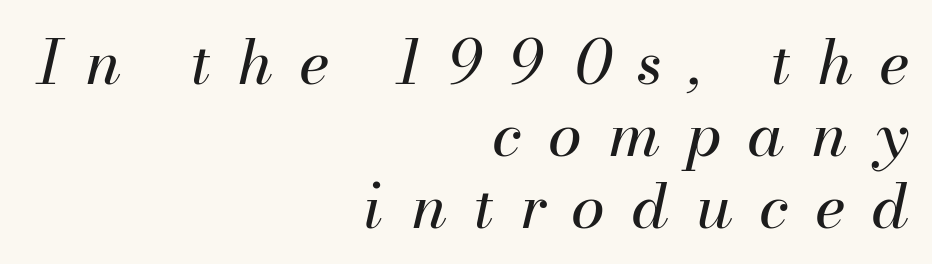
Q: Is the text bold? A: No.
Q: Is the text italic (slanted)? A: Yes, it leans right by about 13 degrees.
Q: Is the text underlined? A: No.
Q: How is the paragraph aligned? A: Right-aligned.
Q: Is the spacing between letters normal or unusually wide? A: Unusually wide.
Q: Width (condensed, normal, or wide)? A: Normal.
Q: Stroke contrast? A: Medium.
Q: x-height? A: Small.
Q: Monospaced? A: No.
